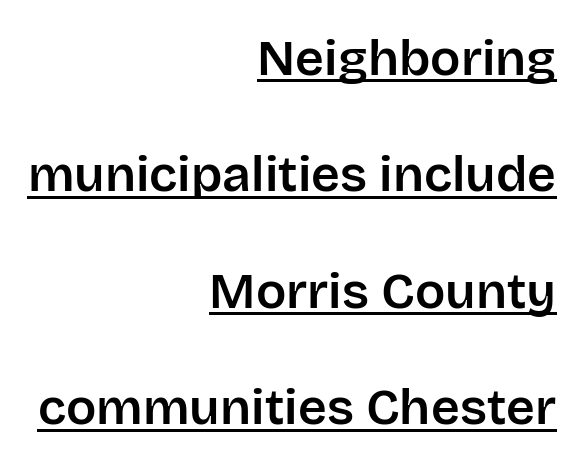
Q: Is the text italic (slanted)? A: No, it is upright.
Q: Is the typeface a serif or a sans-serif typeface? A: Sans-serif.
Q: Is the text underlined? A: Yes.
Q: How is the paragraph aligned? A: Right-aligned.
Q: Is the spacing between letters normal or unusually wide? A: Normal.
Q: Is the spacing between lines tight, normal or loose? A: Loose.
Q: Width (condensed, normal, or wide)? A: Normal.
Q: Stroke contrast? A: Low.
Q: x-height? A: Large.
Q: Monospaced? A: No.
